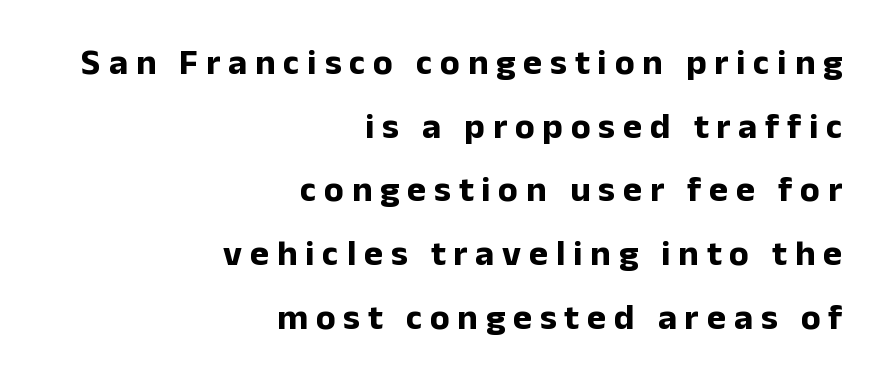
Glyph-to-glyph distance is far greater than everyday printed text. The foot of each line stays bare and open. The font is running at its bold setting. Compared with a flush-left layout, this one pins lines to the opposite, right side. I'd call this a sans setting — the letters go barefoot. In terms of posture, this sample is upright.
